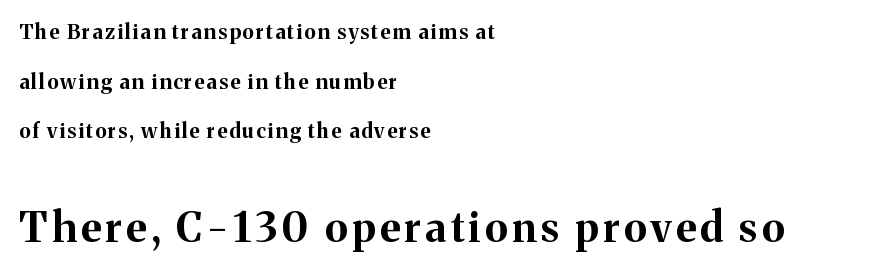
Q: Is the text bold? A: Yes.
Q: Is the text italic (slanted)? A: No, it is upright.
Q: Is the typeface a serif or a sans-serif typeface? A: Serif.
Q: Is the text underlined? A: No.
Q: How is the paragraph aligned? A: Left-aligned.
Q: Is the spacing between lines tight, normal or loose? A: Loose.
Q: Which block of text is set in a larger size, the first (top) or the second (bottom)? A: The second (bottom) one.
Q: Width (condensed, normal, or wide)? A: Normal.
Q: Stroke contrast? A: Medium.
Q: x-height? A: Medium.
Q: Monospaced? A: No.
